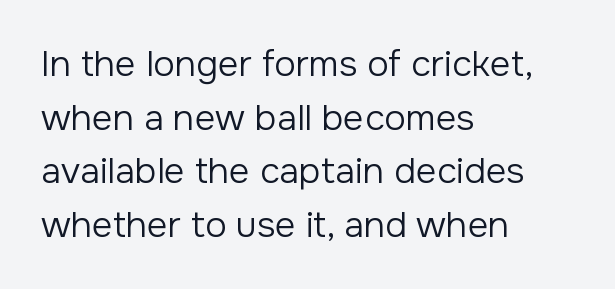
The image shows 36 px regular-weight sans-serif type, upright; set left-aligned, normal line spacing (1.49x), normal letter spacing, not underlined; low stroke contrast and a medium x-height.
